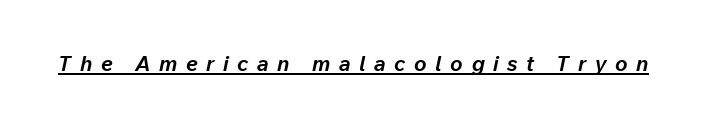
{"italic": "yes", "lean": "right", "slant_degrees": 12, "bold": "yes", "underline": "yes", "letter_spacing": "wide", "letter_spacing_em": 0.41, "glyph_px": 21}
